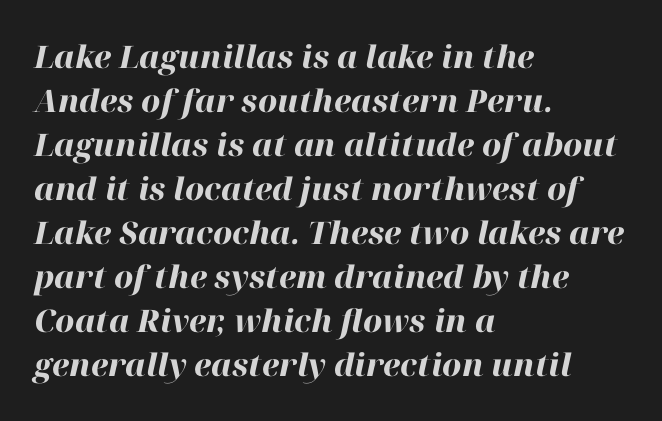
You can tell it's italic because the verticals aren't actually vertical. Students, observe: this is what conventionally led text looks like. Line starts are locked; line ends wander. Between one letter and the next there's only the usual sliver of space. These lines carry a lot of weight — the face is fully bold.
